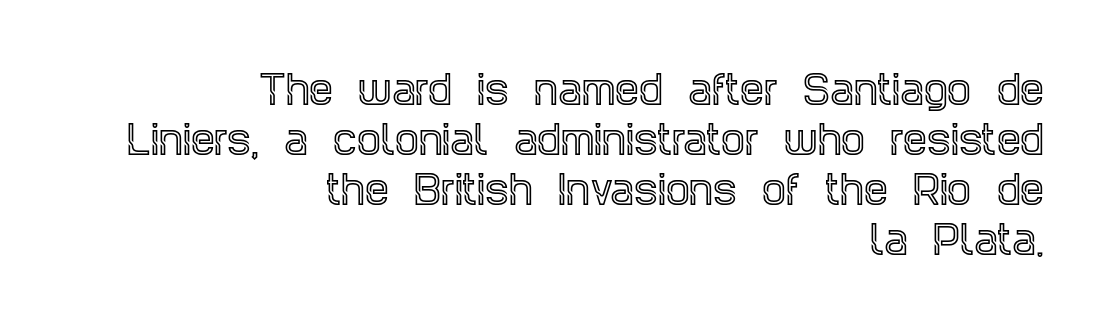
Q: Is the text italic (slanted)? A: No, it is upright.
Q: Is the typeface a serif or a sans-serif typeface? A: Serif.
Q: Is the text underlined? A: No.
Q: How is the paragraph aligned? A: Right-aligned.
Q: Is the spacing between letters normal or unusually wide? A: Normal.
Q: Is the spacing between lines tight, normal or loose? A: Normal.
Q: Width (condensed, normal, or wide)? A: Condensed.
Q: x-height? A: Large.
Q: Monospaced? A: No.
